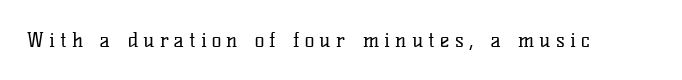
Every character sits straight up, as roman type does. Short note: letters widely spaced. The passage shown is not underscored anywhere. This is not heavy type; no bold has been used.
